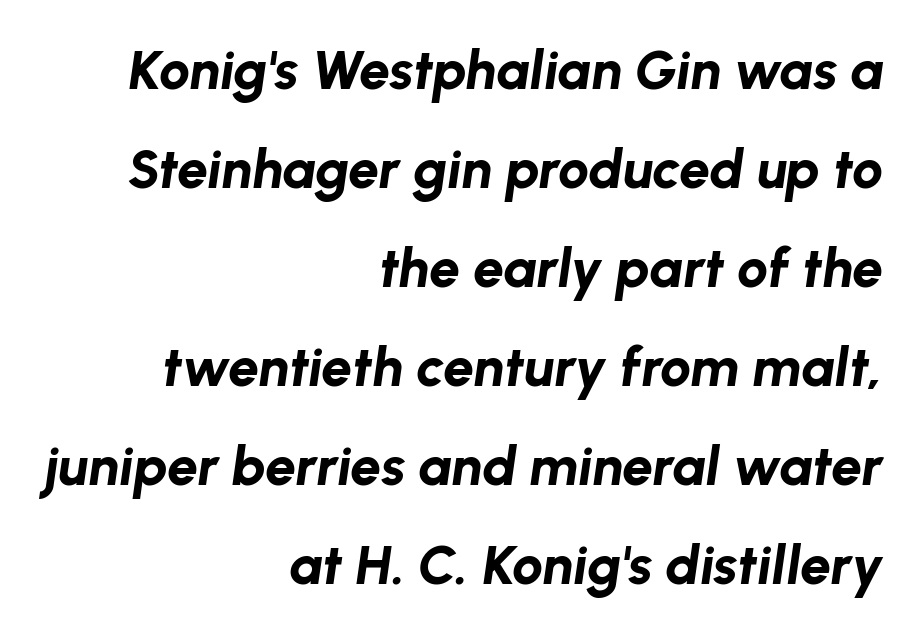
Q: Is the text bold? A: Yes.
Q: Is the text italic (slanted)? A: Yes, it leans right by about 8 degrees.
Q: Is the text underlined? A: No.
Q: How is the paragraph aligned? A: Right-aligned.
Q: Is the spacing between letters normal or unusually wide? A: Normal.
Q: Width (condensed, normal, or wide)? A: Normal.
Q: Stroke contrast? A: Low.
Q: x-height? A: Medium.
Q: Monospaced? A: No.
